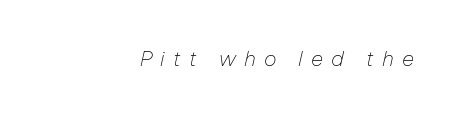
Glance below the letters and you will spot only blank space. Substantial extra tracking has been applied to these lines. Yep, that's italic — everything's leaning. The lines are quadded right. Ink coverage per letter is moderate at most.
